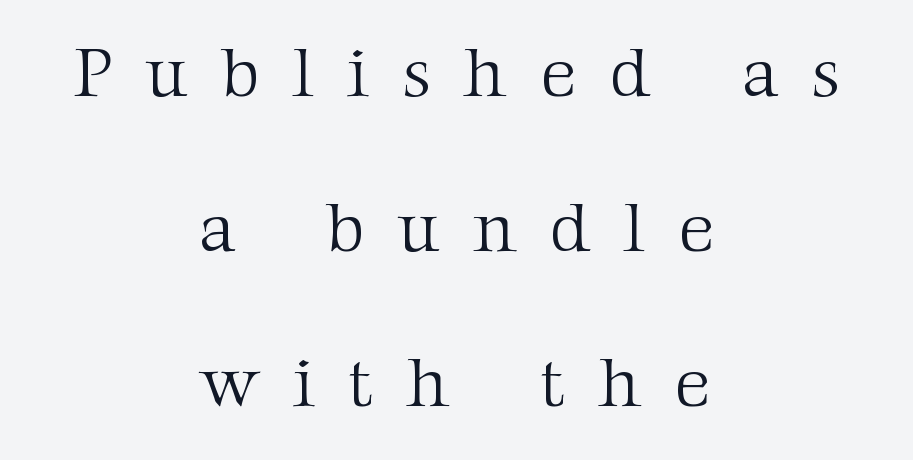
Rendered with straight, roman letterforms. Whoever set this chose breathing room over compactness in the vertical rhythm. Unmarked baselines from the first word to the last. Font category for this specimen: serif. Think of a printed novel: that variable character pitch is what you see here.
